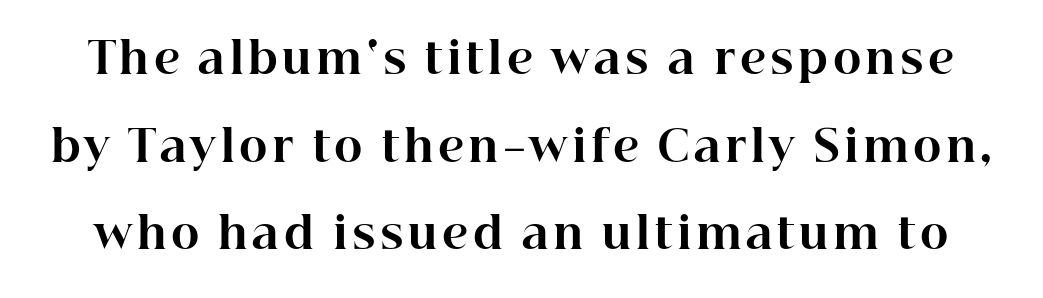
{"serif": "yes", "italic": "no", "bold": "yes", "weight": "bold", "width": "normal", "stroke_contrast": "high", "x_height": "medium", "monospaced": "no", "underline": "no", "line_spacing": "loose", "line_spacing_ratio": 2.04, "glyph_px": 43}
